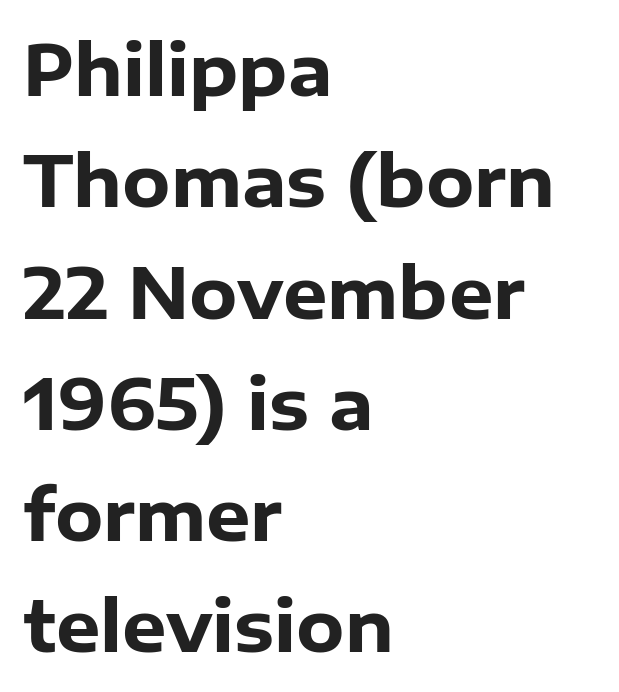
{"serif": "no", "italic": "no", "bold": "yes", "weight": "heavy", "width": "normal", "stroke_contrast": "low", "x_height": "medium", "monospaced": "no", "underline": "no", "align": "left", "line_spacing": "normal", "line_spacing_ratio": 1.59, "letter_spacing": "normal", "letter_spacing_em": 0.0, "glyph_px": 70}
